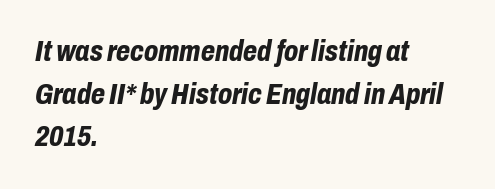
{"italic": "yes", "lean": "right", "slant_degrees": 10, "bold": "yes", "weight": "bold", "width": "condensed", "stroke_contrast": "low", "x_height": "medium", "monospaced": "no", "underline": "no", "align": "left", "line_spacing": "normal", "line_spacing_ratio": 1.47, "letter_spacing": "normal", "letter_spacing_em": 0.0, "glyph_px": 29}
